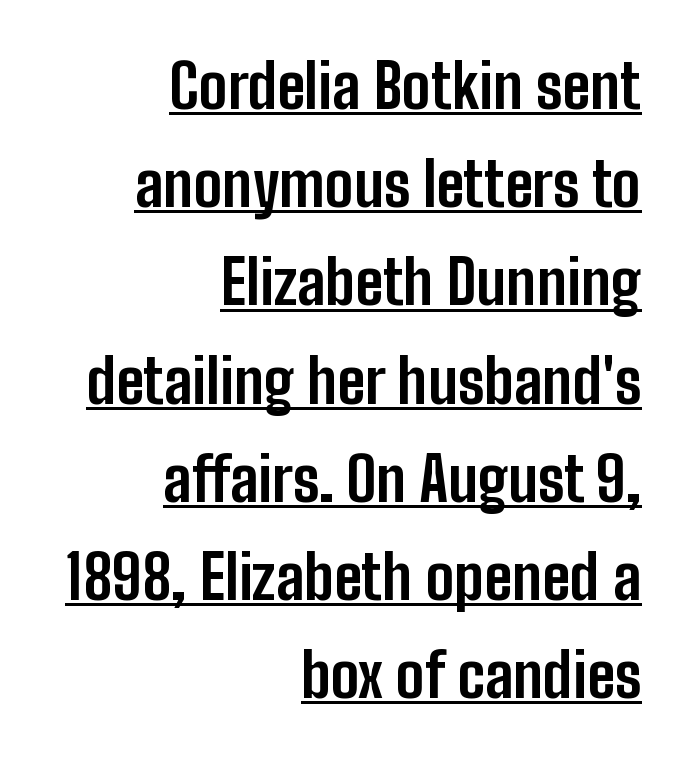
The image shows 61 px bold, condensed sans-serif type, upright; set right-aligned, normal line spacing (1.61x), normal letter spacing, underlined; low stroke contrast and a medium x-height.
